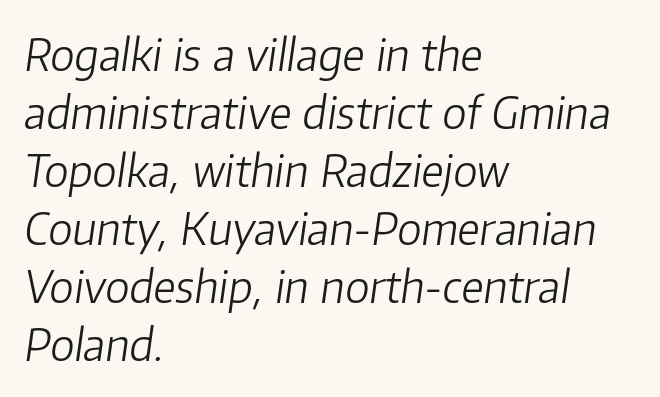
Q: Is the text bold? A: No.
Q: Is the text italic (slanted)? A: Yes, it leans right by about 8 degrees.
Q: Is the text underlined? A: No.
Q: How is the paragraph aligned? A: Left-aligned.
Q: Is the spacing between letters normal or unusually wide? A: Normal.
Q: Is the spacing between lines tight, normal or loose? A: Normal.
Q: Width (condensed, normal, or wide)? A: Normal.
Q: Stroke contrast? A: Low.
Q: x-height? A: Medium.
Q: Monospaced? A: No.
